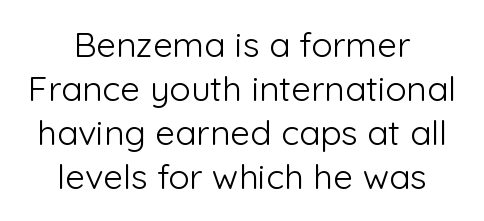
{"serif": "no", "italic": "no", "bold": "no", "weight": "light", "width": "normal", "stroke_contrast": "low", "x_height": "medium", "monospaced": "no", "underline": "no", "align": "center", "line_spacing": "normal", "line_spacing_ratio": 1.26, "letter_spacing": "normal", "letter_spacing_em": 0.0, "glyph_px": 35}
